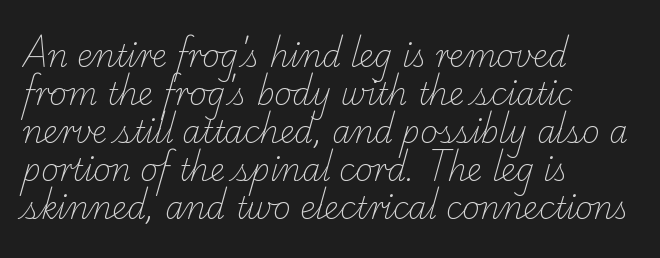
No word sits above an underline. Regarding serifs, this sample has them. The lines in this sample share a left origin and differ only in where they stop. Note the varied advance widths — an 'i' is clearly narrower than an 'm'.
